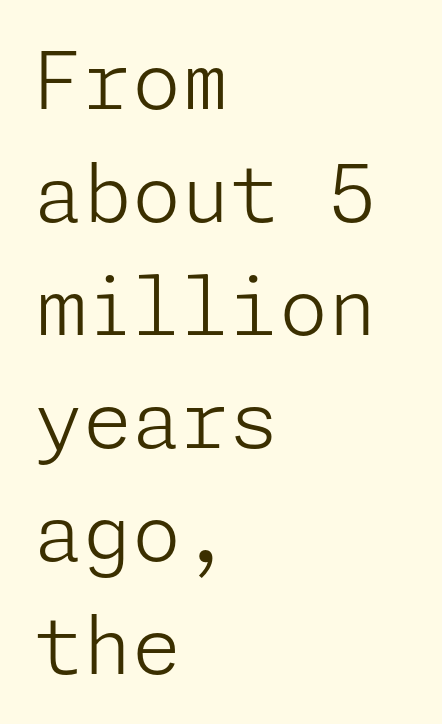
The image shows 79 px light sans-serif type, upright; set left-aligned, normal line spacing (1.43x), normal letter spacing, not underlined; low stroke contrast and a medium x-height.
